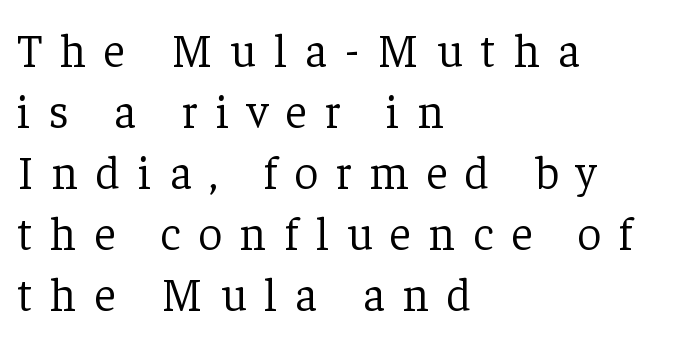
Q: Is the text bold? A: No.
Q: Is the text italic (slanted)? A: No, it is upright.
Q: Is the typeface a serif or a sans-serif typeface? A: Serif.
Q: Is the text underlined? A: No.
Q: How is the paragraph aligned? A: Left-aligned.
Q: Is the spacing between letters normal or unusually wide? A: Unusually wide.
Q: Is the spacing between lines tight, normal or loose? A: Normal.
Q: Width (condensed, normal, or wide)? A: Normal.
Q: Stroke contrast? A: Low.
Q: x-height? A: Medium.
Q: Monospaced? A: No.
